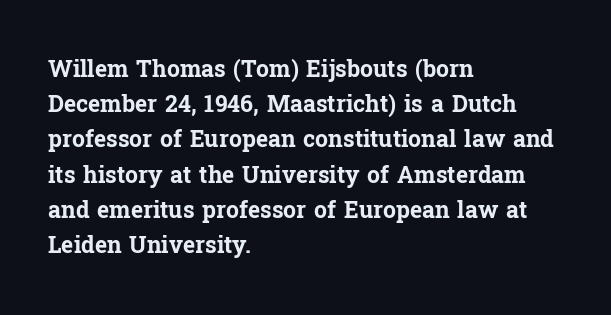
Q: Is the text bold? A: Yes.
Q: Is the text italic (slanted)? A: No, it is upright.
Q: Is the text underlined? A: No.
Q: How is the paragraph aligned? A: Left-aligned.
Q: Is the spacing between letters normal or unusually wide? A: Normal.
Q: Is the spacing between lines tight, normal or loose? A: Normal.
